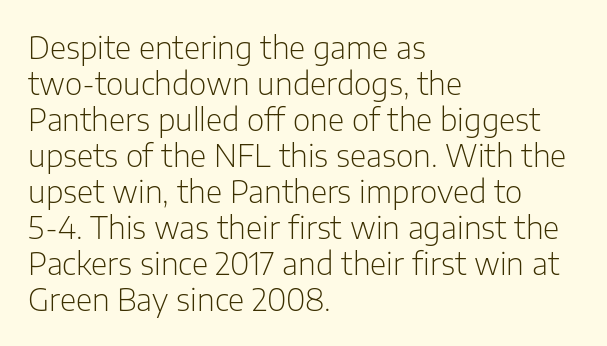
{"serif": "no", "italic": "no", "bold": "no", "weight": "light", "width": "normal", "stroke_contrast": "low", "x_height": "medium", "monospaced": "no", "underline": "no", "align": "left", "line_spacing_ratio": 1.2, "letter_spacing": "normal", "letter_spacing_em": 0.0, "glyph_px": 30}
